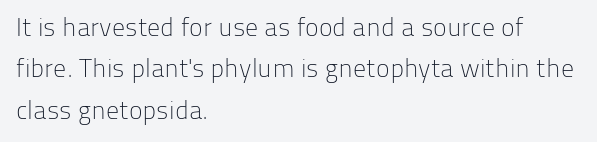
Each stroke keeps to a modest, everyday thickness or less. Whoever set this chose a conventional vertical rhythm. Caption: multi-line text, flush left, ragged right. Underlining? Definitely not there.
